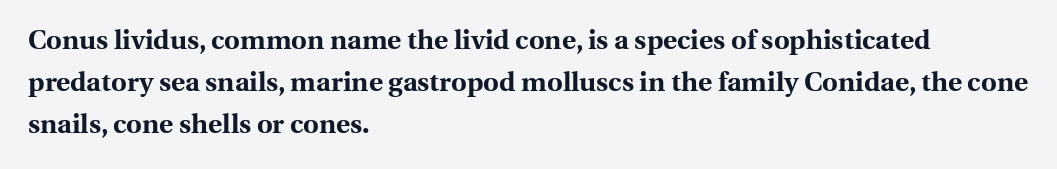
Q: Is the text bold? A: Yes.
Q: Is the text italic (slanted)? A: No, it is upright.
Q: Is the text underlined? A: No.
Q: How is the paragraph aligned? A: Left-aligned.
Q: Is the spacing between letters normal or unusually wide? A: Normal.
Q: Is the spacing between lines tight, normal or loose? A: Normal.
